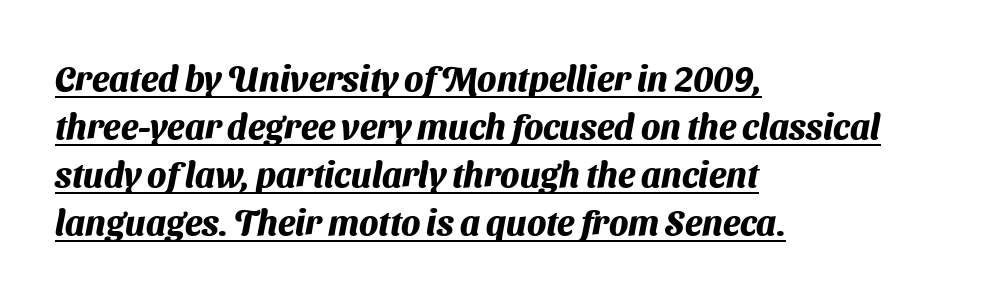
Reading down the block, your eye returns to a fixed left position each line. This is heavy type, rendered in bold. Compared with typical body copy, the letter spacing here is the same. Students, observe the line beneath the letters — that is underlining. Looks like regular typesetting: each glyph gets only the width it needs. Regarding leading, the lines here are spaced in the standard way.
